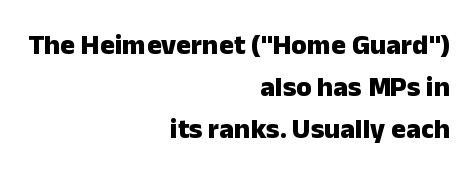
The image shows 28 px heavy sans-serif type, upright; set right-aligned, normal line spacing (1.5x), normal letter spacing, not underlined; low stroke contrast and a medium x-height.
